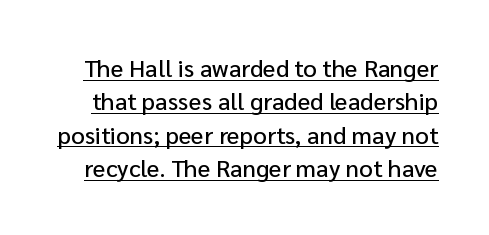
Q: Is the text italic (slanted)? A: No, it is upright.
Q: Is the text underlined? A: Yes.
Q: Is the spacing between letters normal or unusually wide? A: Normal.
Q: Is the spacing between lines tight, normal or loose? A: Normal.
